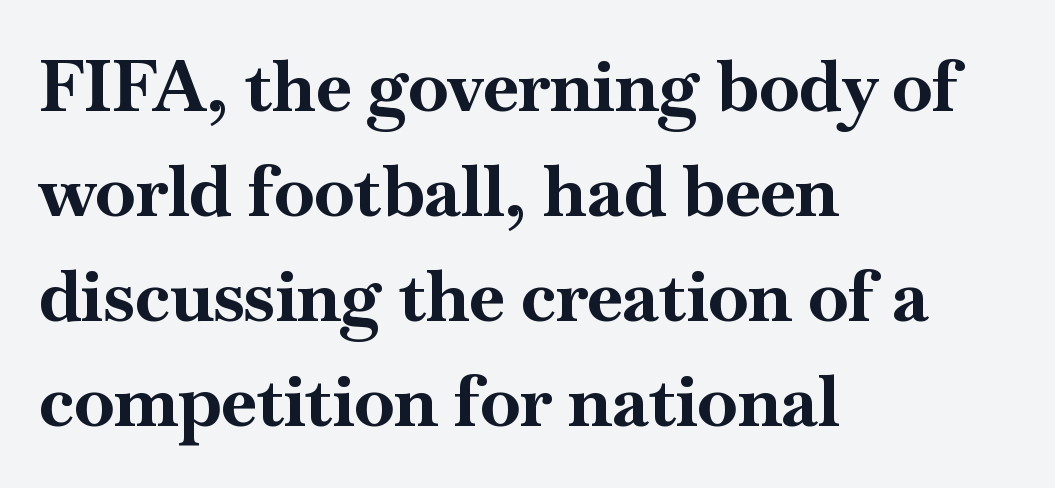
{"serif": "yes", "italic": "no", "bold": "yes", "weight": "bold", "width": "normal", "stroke_contrast": "high", "x_height": "small", "monospaced": "no", "underline": "no", "align": "left", "line_spacing": "normal", "line_spacing_ratio": 1.46, "letter_spacing": "normal", "letter_spacing_em": 0.0, "glyph_px": 72}
